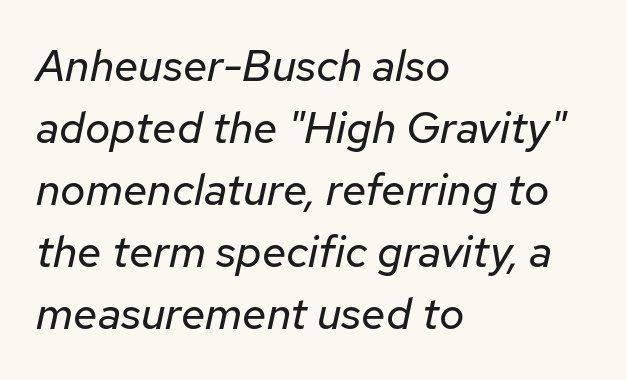
Tracking here is standard; glyphs follow each other at the usual distance. The strokes are not fattened; the text isn't bold. In terms of posture, this sample is oblique. Do the characters align in a grid? No, the font is proportional. Normally led — the rows are evenly, conventionally spaced.
